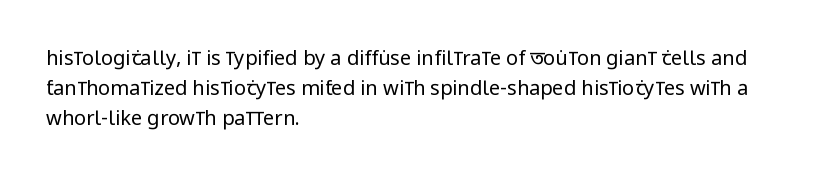
Q: Is the text bold? A: No.
Q: Is the text italic (slanted)? A: No, it is upright.
Q: Is the text underlined? A: No.
Q: How is the paragraph aligned? A: Left-aligned.
Q: Is the spacing between letters normal or unusually wide? A: Normal.
Q: Is the spacing between lines tight, normal or loose? A: Normal.
